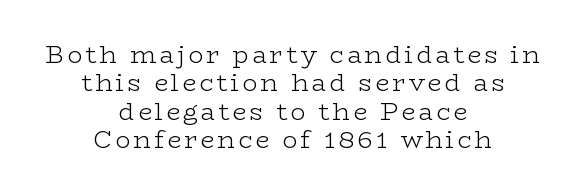
The image shows 25 px text type, upright; set centered, tight line spacing (1.14x), not underlined.
